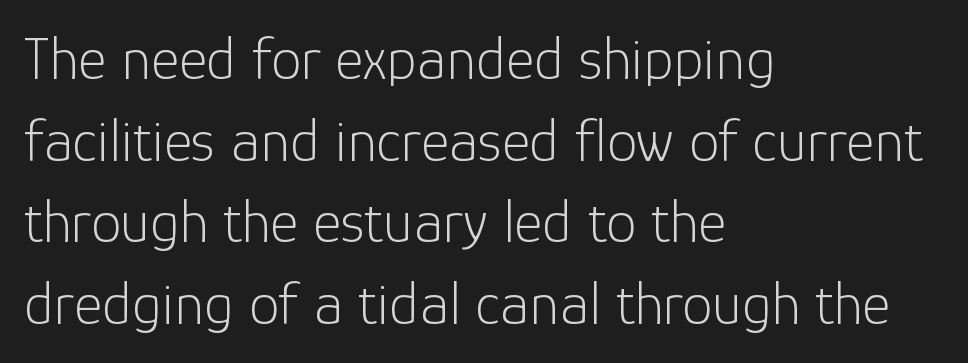
Q: Is the text bold? A: No.
Q: Is the text italic (slanted)? A: No, it is upright.
Q: Is the typeface a serif or a sans-serif typeface? A: Sans-serif.
Q: Is the text underlined? A: No.
Q: How is the paragraph aligned? A: Left-aligned.
Q: Is the spacing between letters normal or unusually wide? A: Normal.
Q: Is the spacing between lines tight, normal or loose? A: Normal.
Q: Width (condensed, normal, or wide)? A: Normal.
Q: Stroke contrast? A: Low.
Q: x-height? A: Medium.
Q: Monospaced? A: No.
